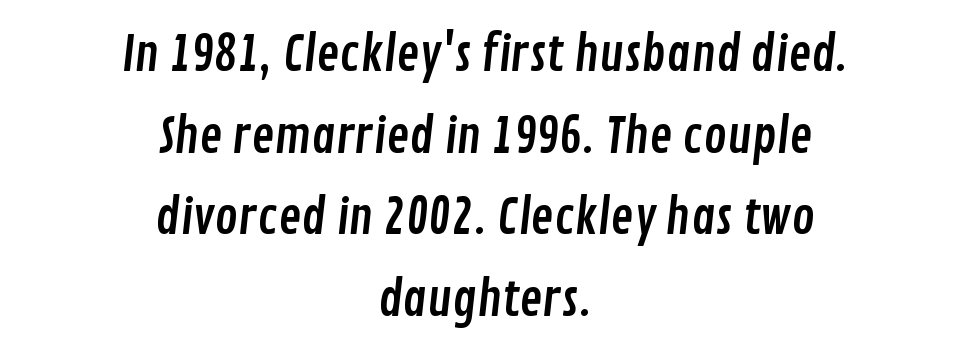
Regarding serifs, this sample does without them. Leading: standard. Each letter keeps its own natural width here, so spacing adapts to shape. Does extra space separate the letters? No, they use regular spacing. The paragraph shown floats in the horizontal middle. Underlining? Definitely not there.
